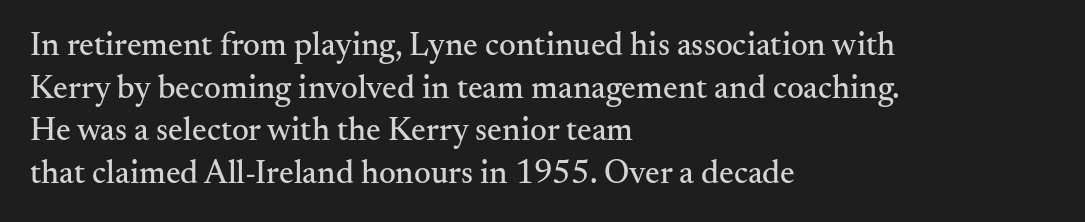
Visually the block forms a straight wall on the left and a jagged coastline on the right. Note the varied advance widths — an 'i' is clearly narrower than an 'm'. The foot of each line stays bare and open. If you drew a line through each stem, it would be perfectly vertical.
